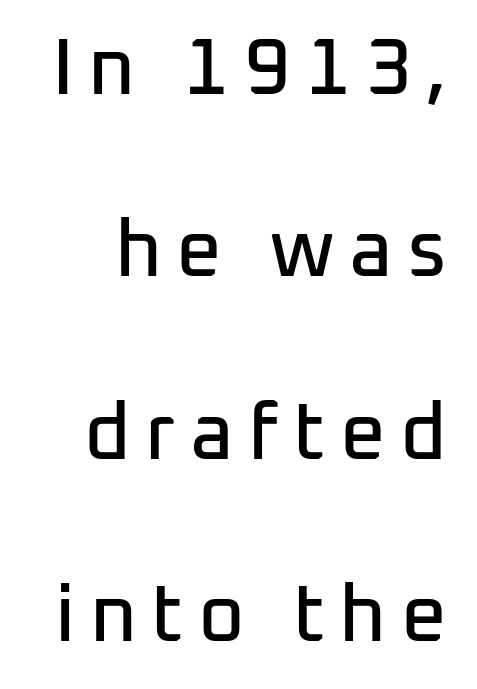
Q: Is the text italic (slanted)? A: No, it is upright.
Q: Is the typeface a serif or a sans-serif typeface? A: Sans-serif.
Q: Is the text underlined? A: No.
Q: Is the spacing between lines tight, normal or loose? A: Loose.
Q: Width (condensed, normal, or wide)? A: Normal.
Q: Stroke contrast? A: Low.
Q: x-height? A: Medium.
Q: Monospaced? A: No.
